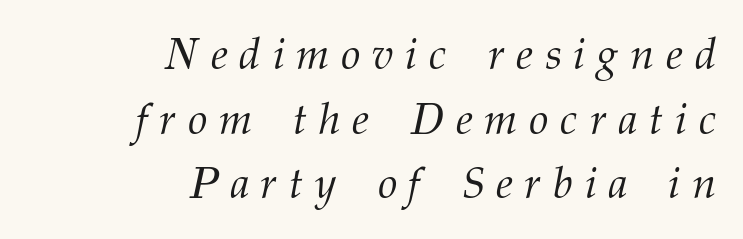
Q: Is the text bold? A: No.
Q: Is the text italic (slanted)? A: Yes, it leans right by about 12 degrees.
Q: Is the typeface a serif or a sans-serif typeface? A: Serif.
Q: Is the text underlined? A: No.
Q: How is the paragraph aligned? A: Right-aligned.
Q: Is the spacing between letters normal or unusually wide? A: Unusually wide.
Q: Is the spacing between lines tight, normal or loose? A: Normal.
Q: Width (condensed, normal, or wide)? A: Normal.
Q: Stroke contrast? A: Medium.
Q: x-height? A: Medium.
Q: Monospaced? A: No.
